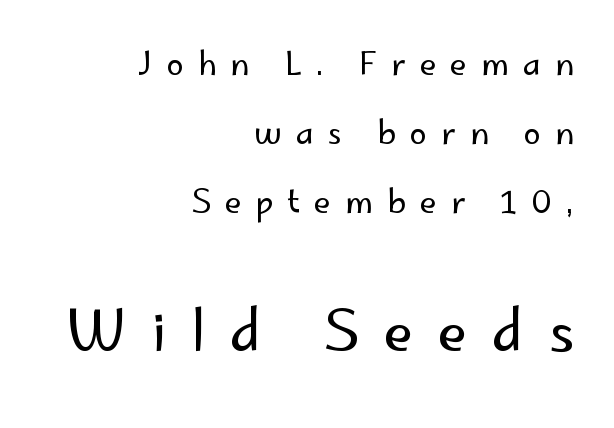
Q: Is the text bold? A: No.
Q: Is the text italic (slanted)? A: No, it is upright.
Q: Is the typeface a serif or a sans-serif typeface? A: Sans-serif.
Q: Is the text underlined? A: No.
Q: How is the paragraph aligned? A: Right-aligned.
Q: Is the spacing between letters normal or unusually wide? A: Unusually wide.
Q: Is the spacing between lines tight, normal or loose? A: Loose.
Q: Which block of text is set in a larger size, the first (top) or the second (bottom)? A: The second (bottom) one.
Q: Width (condensed, normal, or wide)? A: Normal.
Q: Stroke contrast? A: Low.
Q: x-height? A: Small.
Q: Monospaced? A: No.
